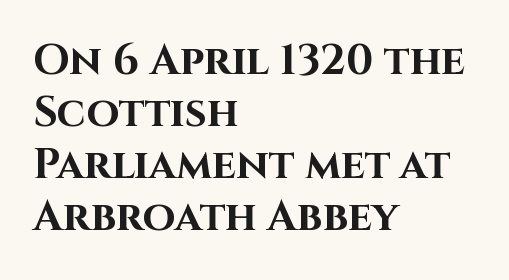
The image shows 42 px bold sans-serif type, upright; set left-aligned, line spacing 1.24x, normal letter spacing, not underlined; high stroke contrast and a large x-height.
